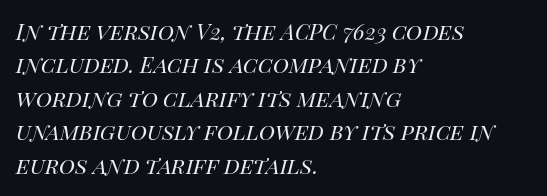
{"italic": "yes", "lean": "right", "slant_degrees": 14, "bold": "no", "underline": "no", "align": "left", "line_spacing": "normal", "line_spacing_ratio": 1.52, "letter_spacing": "normal", "letter_spacing_em": 0.0, "glyph_px": 22}
